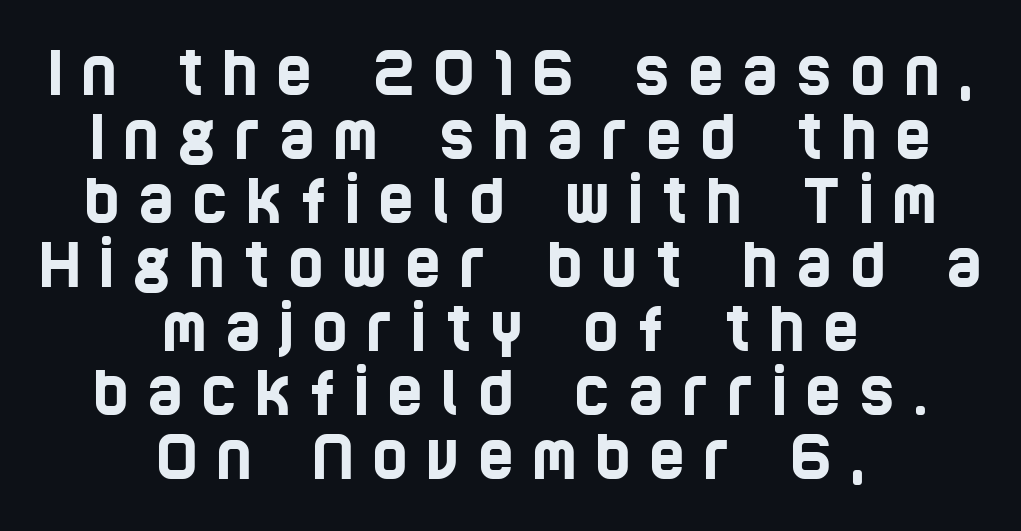
How are the letters spaced? Widely, with obvious added tracking. Quick note: interline space is minimal. Horizontal alignment here is central, giving a formal, balanced look. You could not count columns in this text — the font is proportionally spaced. Unmarked baselines from the first word to the last.
